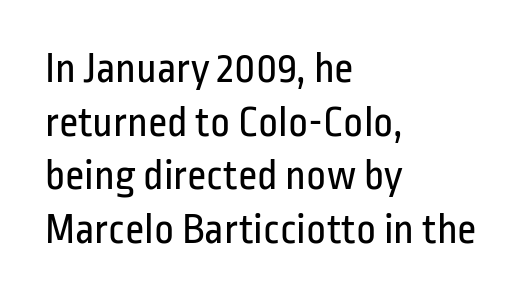
{"serif": "no", "italic": "no", "bold": "no", "weight": "regular", "width": "condensed", "stroke_contrast": "low", "x_height": "medium", "monospaced": "no", "underline": "no", "align": "left", "line_spacing": "normal", "line_spacing_ratio": 1.25, "letter_spacing": "normal", "letter_spacing_em": 0.0, "glyph_px": 43}
